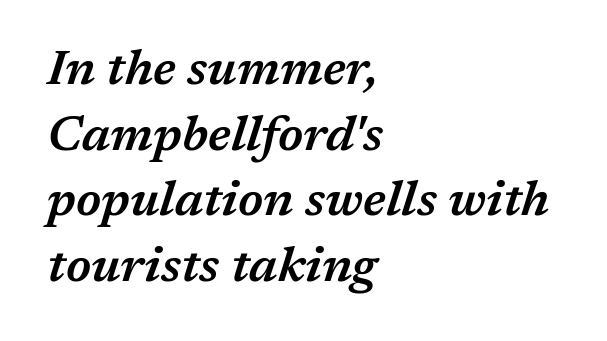
The image shows 49 px semibold type, italic (leaning right); set left-aligned, normal line spacing (1.34x), normal letter spacing, not underlined; medium stroke contrast and a medium x-height.
